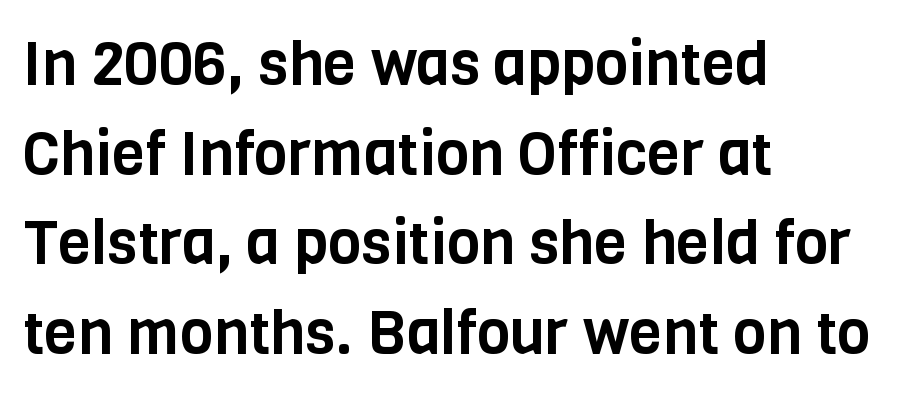
{"serif": "no", "italic": "no", "width": "condensed", "stroke_contrast": "low", "x_height": "large", "monospaced": "no", "underline": "no", "align": "left", "line_spacing": "normal", "line_spacing_ratio": 1.47, "letter_spacing": "normal", "letter_spacing_em": 0.0, "glyph_px": 61}
